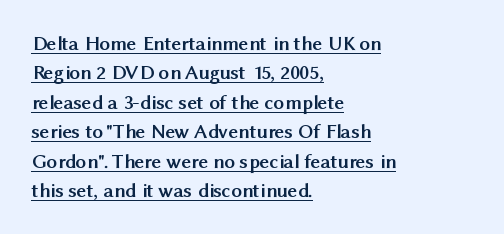
{"italic": "no", "bold": "yes", "underline": "yes", "align": "left", "line_spacing": "normal", "line_spacing_ratio": 1.4, "letter_spacing": "normal", "letter_spacing_em": 0.0, "glyph_px": 21}
